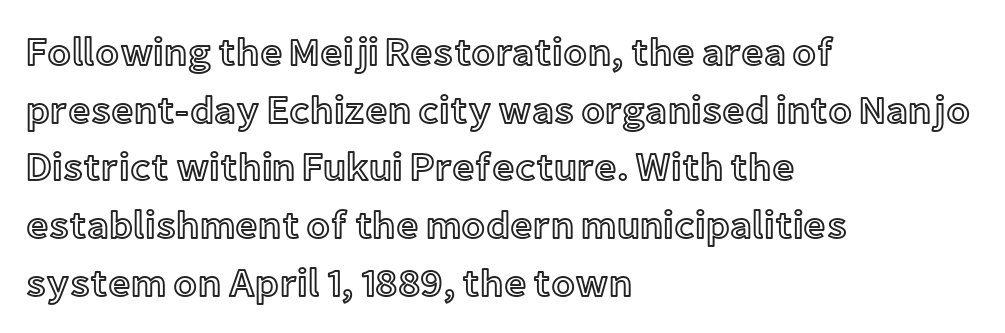
{"italic": "no", "width": "normal", "x_height": "medium", "monospaced": "no", "underline": "no", "align": "left", "line_spacing": "normal", "line_spacing_ratio": 1.48, "letter_spacing": "normal", "letter_spacing_em": 0.0, "glyph_px": 39}
